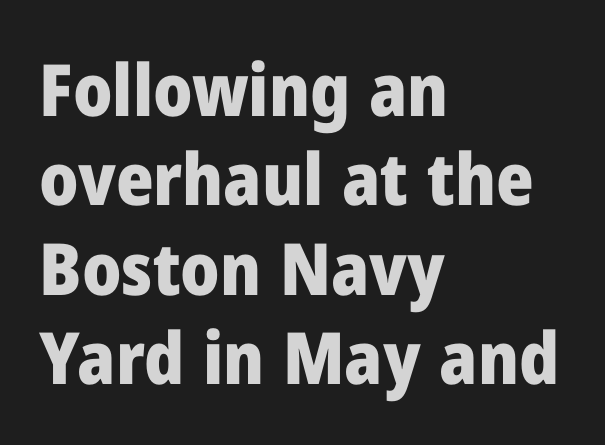
Q: Is the text bold? A: Yes.
Q: Is the text italic (slanted)? A: No, it is upright.
Q: Is the typeface a serif or a sans-serif typeface? A: Sans-serif.
Q: Is the text underlined? A: No.
Q: How is the paragraph aligned? A: Left-aligned.
Q: Is the spacing between letters normal or unusually wide? A: Normal.
Q: Width (condensed, normal, or wide)? A: Normal.
Q: Stroke contrast? A: Low.
Q: x-height? A: Medium.
Q: Monospaced? A: No.
